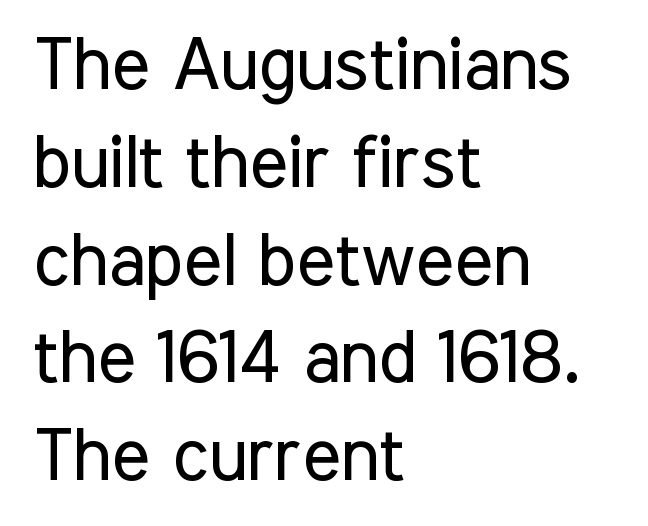
Unbolded letterforms with no extra heft. Note the varied advance widths — an 'i' is clearly narrower than an 'm'. The specimen reads as upright at a glance. Unmarked baselines from the first word to the last.
